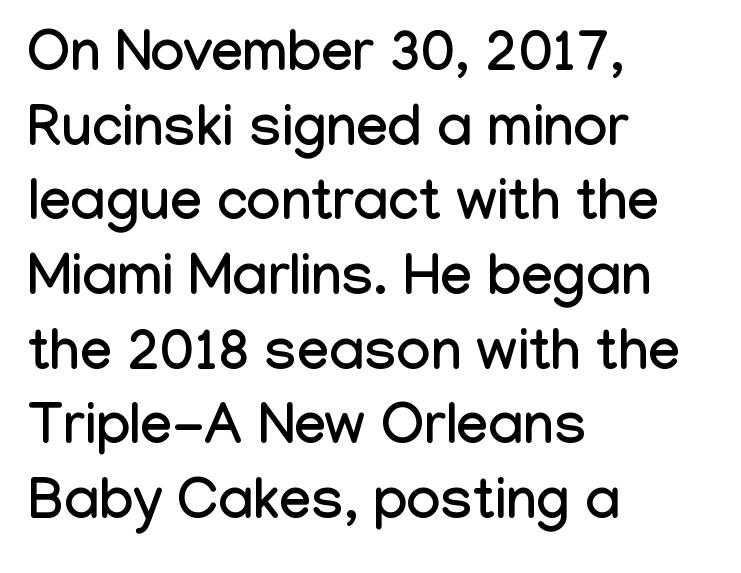
The image shows 57 px condensed sans-serif type, upright; set left-aligned, normal line spacing (1.31x), normal letter spacing, not underlined; low stroke contrast and a medium x-height.
